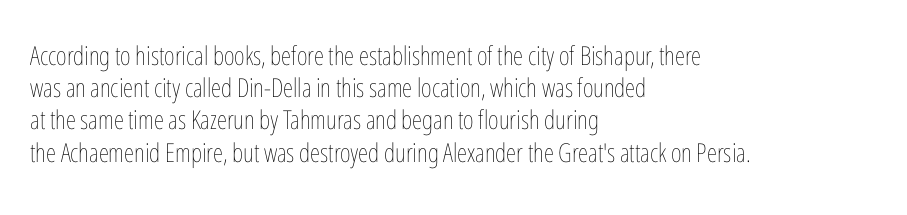
No letter is thick-stroked: the sample isn't bold. The lettering stays uniformly vertical, giving the passage a roman look. This sample uses plain, unmodified letter spacing. These lines stack with their left ends in a neat column. The gap between lines stays unmarked.
